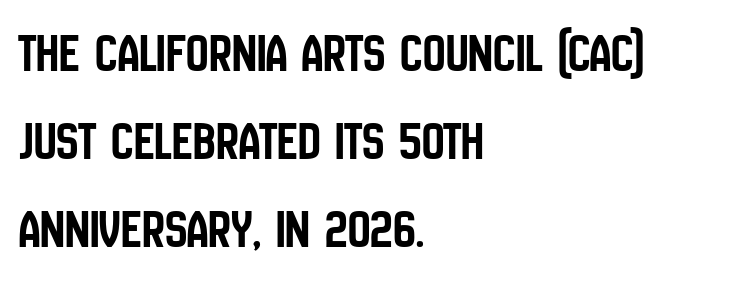
The ragged edge is on the right, which tells us the setting is flush left. The rendering uses a moderate line-height, typical for paragraphs. This is the regular roman posture of the typeface. Is this a fixed-width face? No — the glyphs have proportional, varying widths.
